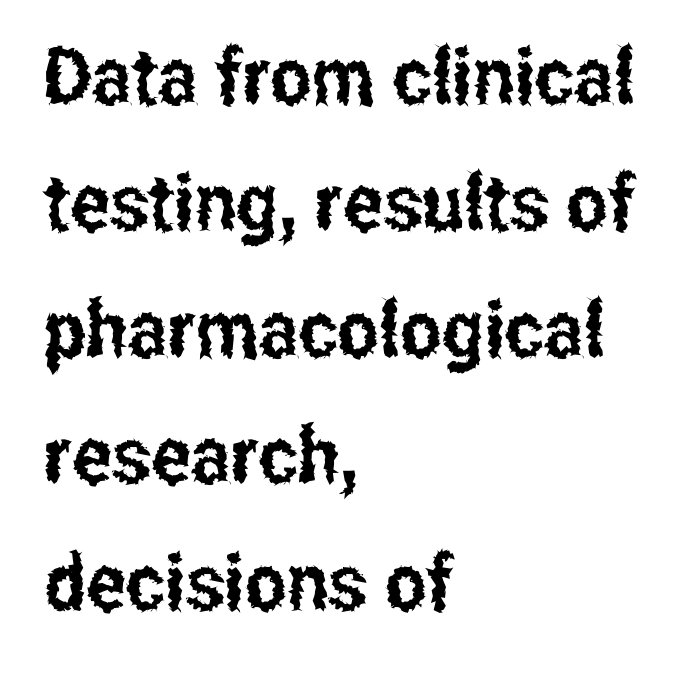
Q: Is the text italic (slanted)? A: No, it is upright.
Q: Is the typeface a serif or a sans-serif typeface? A: Sans-serif.
Q: Is the text underlined? A: No.
Q: How is the paragraph aligned? A: Left-aligned.
Q: Is the spacing between letters normal or unusually wide? A: Normal.
Q: Is the spacing between lines tight, normal or loose? A: Normal.
Q: Width (condensed, normal, or wide)? A: Condensed.
Q: Stroke contrast? A: Low.
Q: x-height? A: Medium.
Q: Monospaced? A: No.
